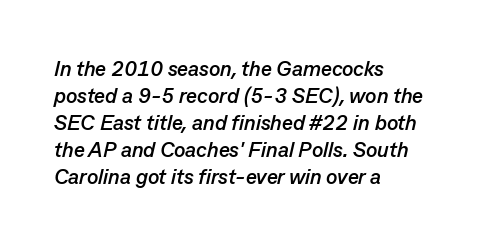
Q: Is the text bold? A: Yes.
Q: Is the text italic (slanted)? A: Yes, it leans right by about 13 degrees.
Q: Is the text underlined? A: No.
Q: How is the paragraph aligned? A: Left-aligned.
Q: Is the spacing between letters normal or unusually wide? A: Normal.
Q: Is the spacing between lines tight, normal or loose? A: Normal.
